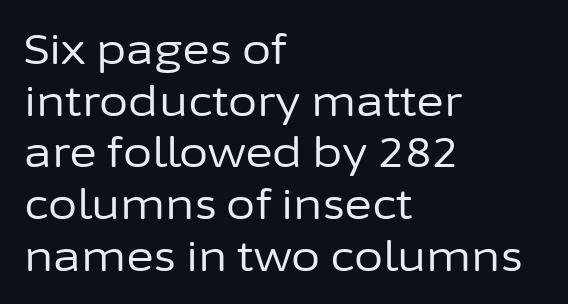
The image shows 42 px regular-weight sans-serif type, upright; set left-aligned, line spacing 1.23x, normal letter spacing, not underlined; low stroke contrast and a medium x-height.
